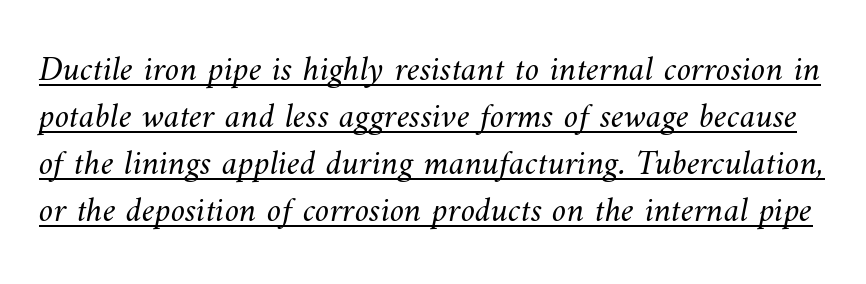
Q: Is the text bold? A: No.
Q: Is the text underlined? A: Yes.
Q: Is the spacing between letters normal or unusually wide? A: Normal.
Q: Is the spacing between lines tight, normal or loose? A: Normal.
Q: Width (condensed, normal, or wide)? A: Normal.
Q: Stroke contrast? A: Medium.
Q: x-height? A: Small.
Q: Monospaced? A: No.
